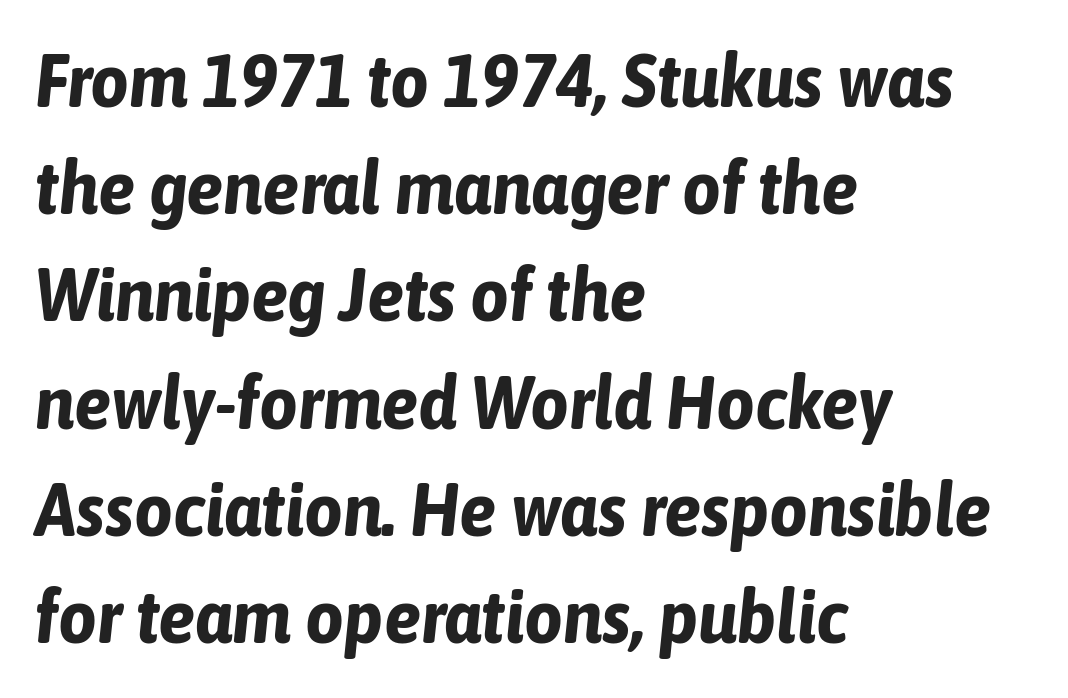
Q: Is the text bold? A: Yes.
Q: Is the text italic (slanted)? A: Yes, it leans right by about 6 degrees.
Q: Is the text underlined? A: No.
Q: How is the paragraph aligned? A: Left-aligned.
Q: Is the spacing between letters normal or unusually wide? A: Normal.
Q: Is the spacing between lines tight, normal or loose? A: Normal.
Q: Width (condensed, normal, or wide)? A: Condensed.
Q: Stroke contrast? A: Low.
Q: x-height? A: Medium.
Q: Monospaced? A: No.
